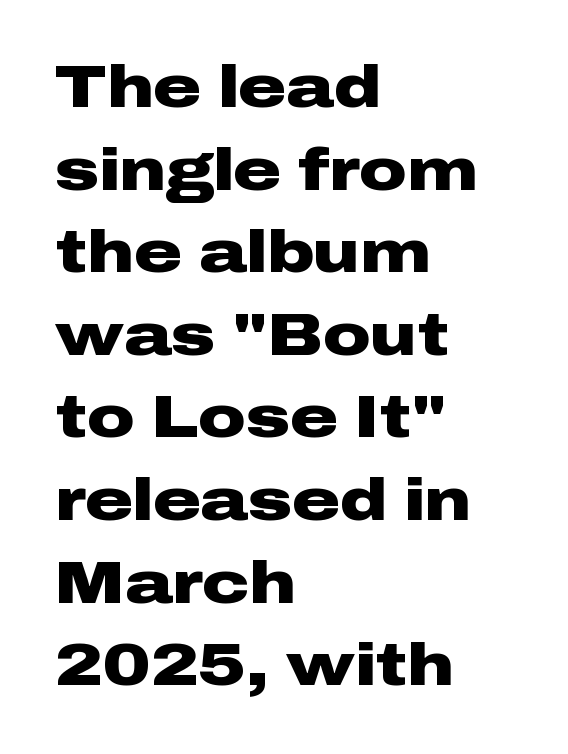
Rendered with straight, roman letterforms. Observe the ordinary spacing: letters are neighbours, not strangers. Weight check: bold — yes, fully. Stroke terminals: plain, sans-serif. You could not count columns in this text — the font is proportionally spaced. These lines stack with their left ends in a neat column.
